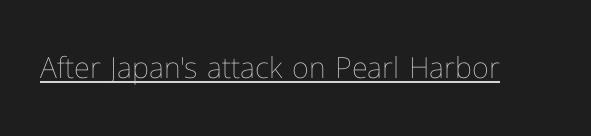
The weight would be labelled regular, book, light, or lighter still. Words appear dense and cohesive because spacing is normal. Spacing verdict: proportional, widths tailored to each character. Does the lettering tilt? It doesn't — this is upright.
